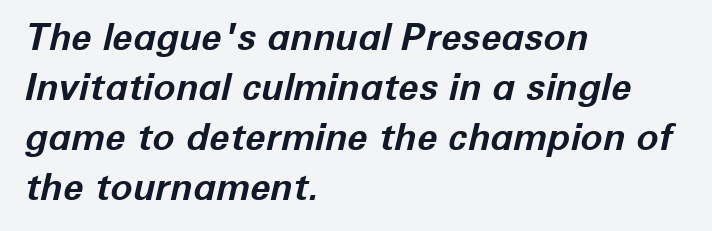
The image shows 37 px bold type, italic (leaning right); set left-aligned, normal line spacing (1.35x), normal letter spacing, not underlined; low stroke contrast and a medium x-height.
